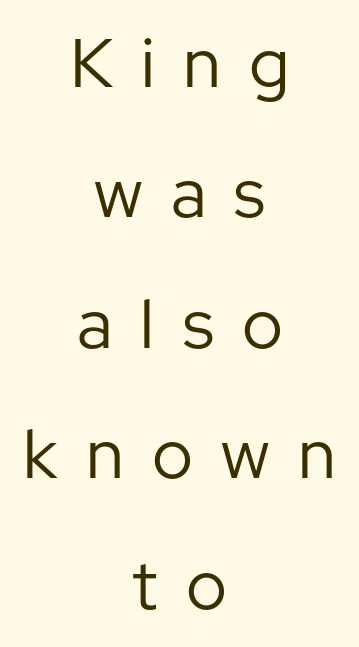
The letterforms sit at book weight or below. If you drew a line through each stem, it would be perfectly vertical. The specimen omits any rule beneath the text block's lines. The face used here is a sans, in the tradition of grotesques and geometrics.
